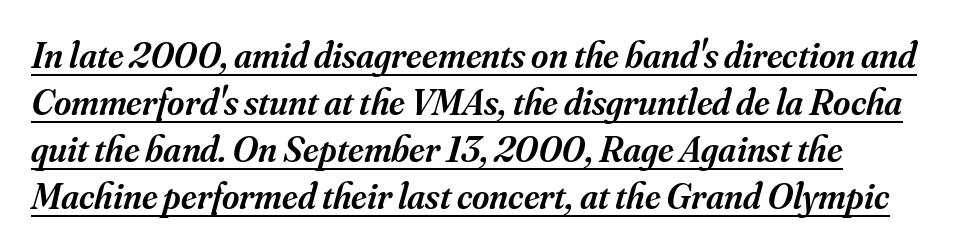
Q: Is the text bold? A: Semi-bold.
Q: Is the text italic (slanted)? A: Yes, it leans right by about 16 degrees.
Q: Is the typeface a serif or a sans-serif typeface? A: Serif.
Q: Is the text underlined? A: Yes.
Q: Is the spacing between letters normal or unusually wide? A: Normal.
Q: Is the spacing between lines tight, normal or loose? A: Normal.
Q: Width (condensed, normal, or wide)? A: Normal.
Q: Stroke contrast? A: Medium.
Q: x-height? A: Small.
Q: Monospaced? A: No.
